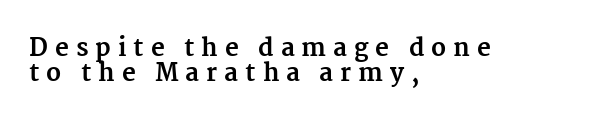
Q: Is the text bold? A: Yes.
Q: Is the text italic (slanted)? A: No, it is upright.
Q: Is the text underlined? A: No.
Q: How is the paragraph aligned? A: Left-aligned.
Q: Is the spacing between letters normal or unusually wide? A: Unusually wide.
Q: Is the spacing between lines tight, normal or loose? A: Tight.
